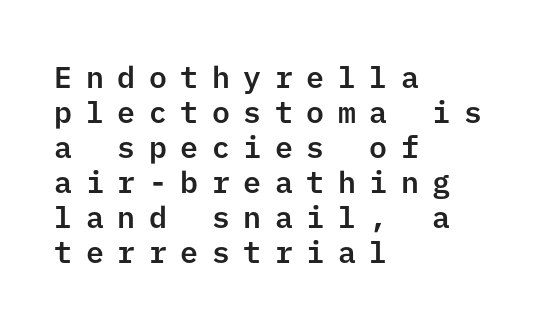
{"serif": "no", "italic": "no", "width": "normal", "stroke_contrast": "low", "x_height": "medium", "underline": "no", "align": "left", "line_spacing_ratio": 1.17, "letter_spacing": "wide", "letter_spacing_em": 0.45, "glyph_px": 30}
